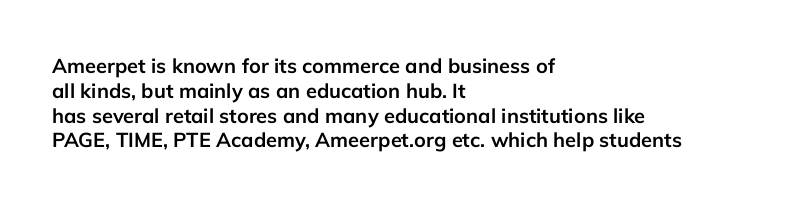
Line starts are locked; line ends wander. Tracking value appears to be zero — textbook default spacing. Style check: upright. Rule under the text: the space is simply empty. Heavy-handed strokes throughout: this text is bold.
